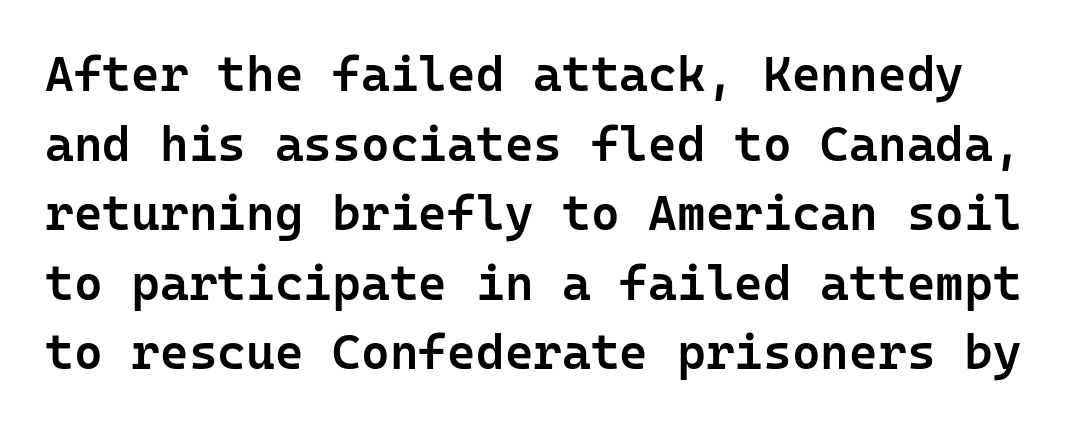
The image shows 49 px semibold sans-serif type, upright, monospaced; set normal line spacing (1.42x), normal letter spacing, not underlined; low stroke contrast and a medium x-height.
